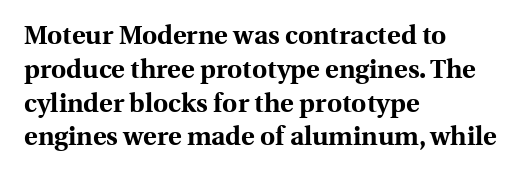
Q: Is the text bold? A: Yes.
Q: Is the text italic (slanted)? A: No, it is upright.
Q: Is the text underlined? A: No.
Q: How is the paragraph aligned? A: Left-aligned.
Q: Is the spacing between letters normal or unusually wide? A: Normal.
Q: Is the spacing between lines tight, normal or loose? A: Normal.
